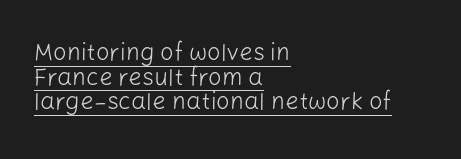
{"italic": "no", "bold": "no", "underline": "yes", "align": "left", "line_spacing": "tight", "line_spacing_ratio": 1.03, "letter_spacing": "normal", "letter_spacing_em": 0.0, "glyph_px": 24}
